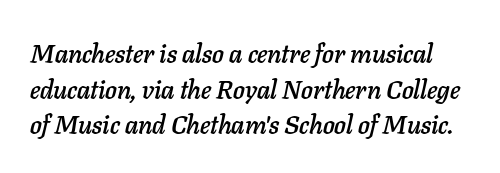
Q: Is the text italic (slanted)? A: Yes, it leans right by about 11 degrees.
Q: Is the text underlined? A: No.
Q: Is the spacing between letters normal or unusually wide? A: Normal.
Q: Is the spacing between lines tight, normal or loose? A: Normal.
